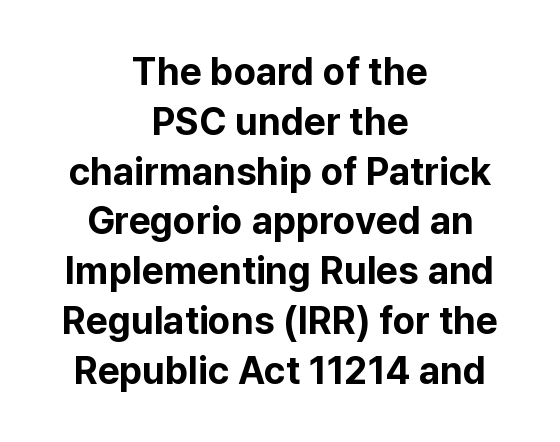
Q: Is the text bold? A: Yes.
Q: Is the text italic (slanted)? A: No, it is upright.
Q: Is the typeface a serif or a sans-serif typeface? A: Sans-serif.
Q: Is the text underlined? A: No.
Q: How is the paragraph aligned? A: Centered.
Q: Is the spacing between letters normal or unusually wide? A: Normal.
Q: Is the spacing between lines tight, normal or loose? A: Normal.
Q: Width (condensed, normal, or wide)? A: Normal.
Q: Stroke contrast? A: Low.
Q: x-height? A: Medium.
Q: Monospaced? A: No.
